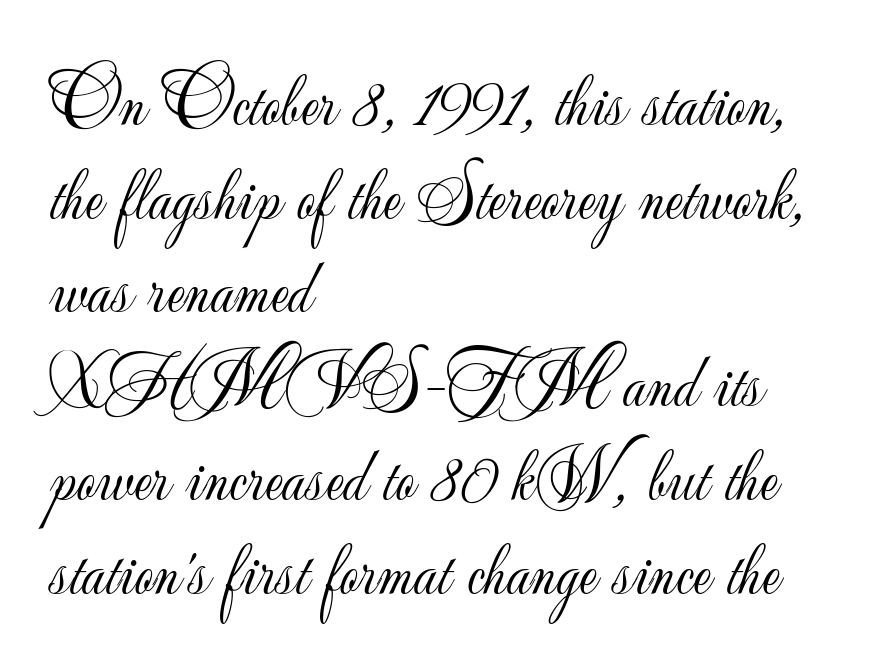
{"serif": "no", "bold": "no", "weight": "light", "width": "normal", "stroke_contrast": "low", "x_height": "small", "monospaced": "no", "underline": "no", "align": "left", "line_spacing": "normal", "line_spacing_ratio": 1.25, "letter_spacing": "normal", "letter_spacing_em": 0.0, "glyph_px": 75}
